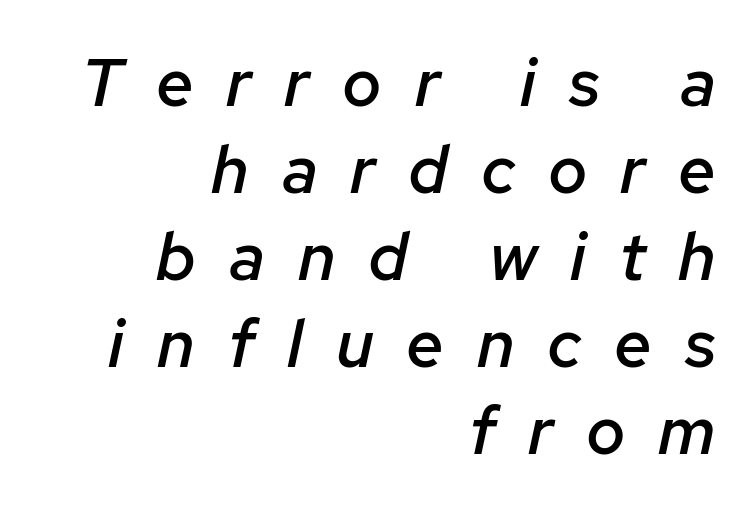
The image shows 67 px semibold type, italic (leaning right); set right-aligned, normal line spacing (1.3x), unusually wide letter spacing (+0.49 em), not underlined; low stroke contrast and a medium x-height.
